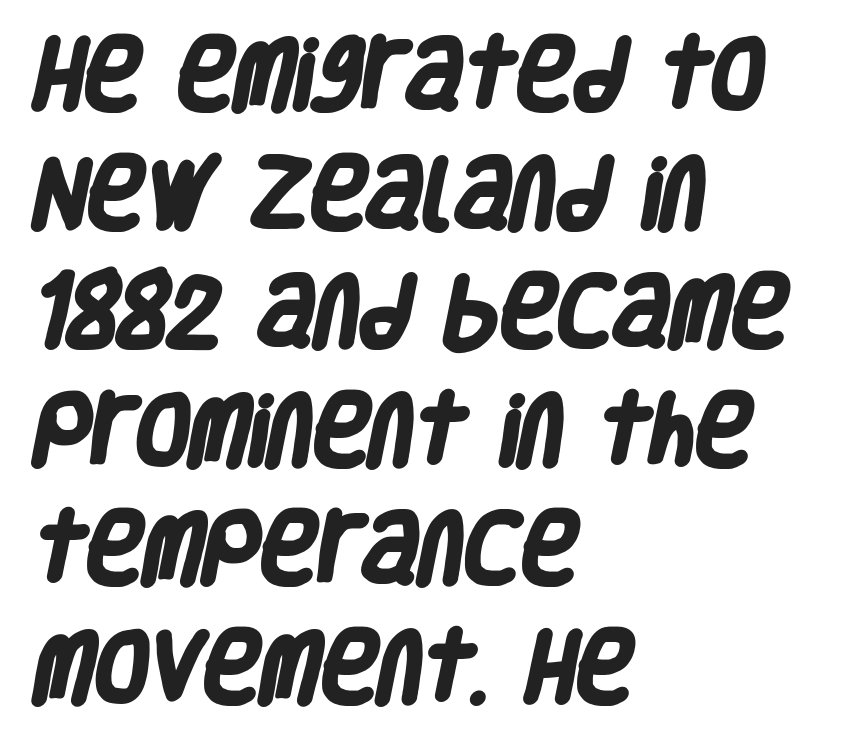
The image shows 78 px heavy, condensed sans-serif type; set left-aligned, normal line spacing (1.52x), normal letter spacing, not underlined; low stroke contrast and a large x-height.
